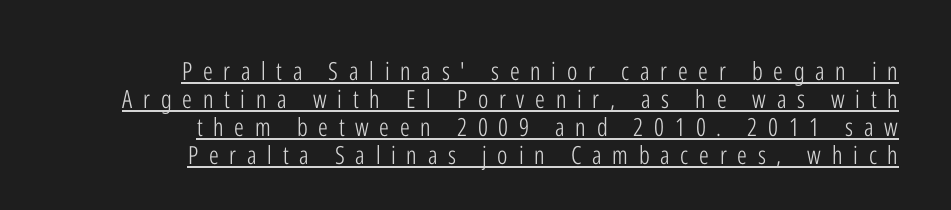
One-word summary of the alignment: right. Style check: upright. In designer terms, the underline attribute is active on this setting. Short note: letters widely spaced.
